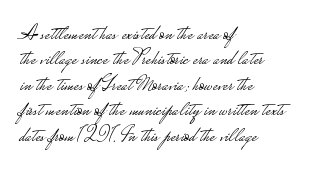
The image shows 21 px text type; set left-aligned, line spacing 1.21x, normal letter spacing, not underlined.
